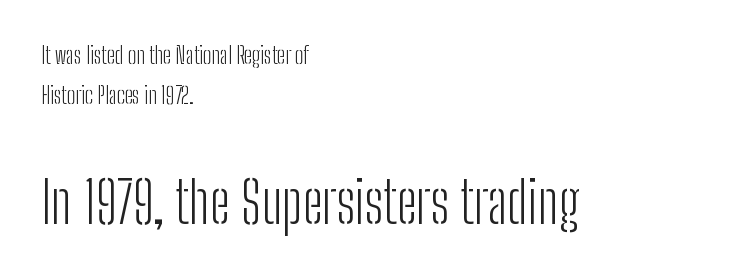
Think of a printed novel: that variable character pitch is what you see here. A sans-serif font was chosen for this passage. Notice how the passage keeps a crisp vertical edge on the left only. The letterforms sit shoulder to shoulder at normal distance. Scale increases going downward across the two blocks.
